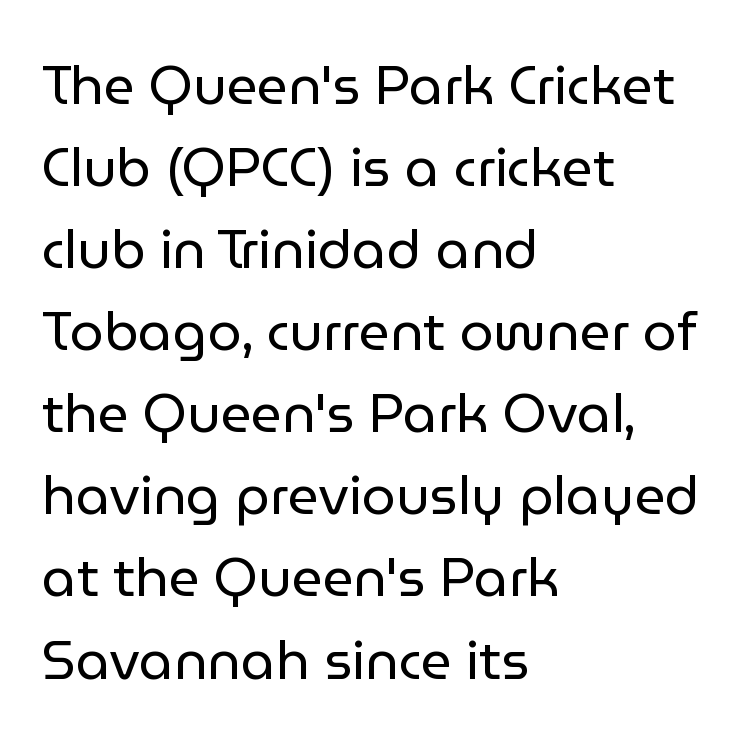
{"serif": "no", "italic": "no", "bold": "no", "weight": "regular", "width": "normal", "stroke_contrast": "low", "x_height": "medium", "monospaced": "no", "underline": "no", "align": "left", "line_spacing": "normal", "line_spacing_ratio": 1.52, "letter_spacing": "normal", "letter_spacing_em": 0.0, "glyph_px": 54}
